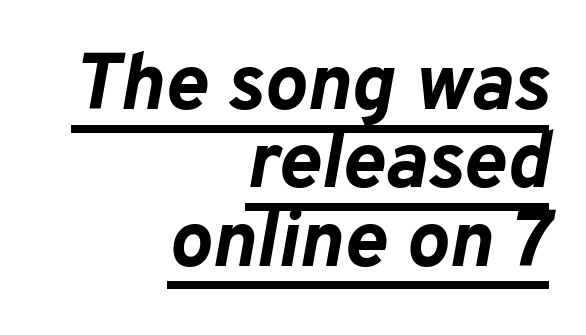
Do the characters align in a grid? No, the font is proportional. Like a heading marked for emphasis, these lines bear an underscore. One glance says dense: line gaps are narrower than usual. There's an unmistakable incline to the writing here.
